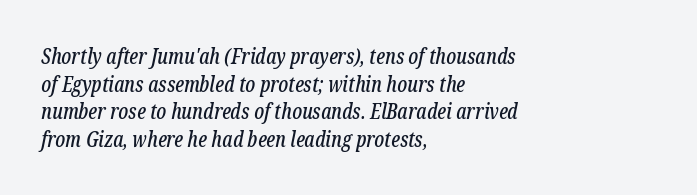
Quick note: interline space is typical. Would a proofreader flag this as italicized? Yes. The space directly below the letters is spotless. This rendering leaves character spacing at its baseline value. Where is the straight margin? On the left.
